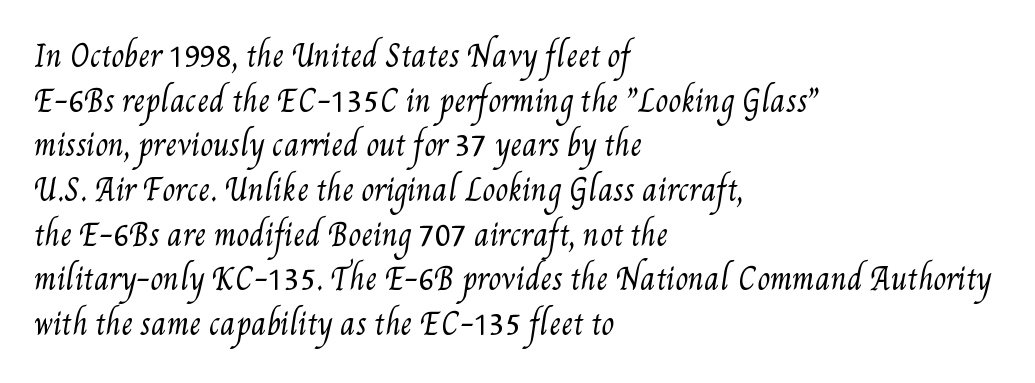
Q: Is the text bold? A: No.
Q: Is the text underlined? A: No.
Q: How is the paragraph aligned? A: Left-aligned.
Q: Is the spacing between letters normal or unusually wide? A: Normal.
Q: Is the spacing between lines tight, normal or loose? A: Normal.
Q: Width (condensed, normal, or wide)? A: Condensed.
Q: Stroke contrast? A: Medium.
Q: x-height? A: Small.
Q: Monospaced? A: No.
